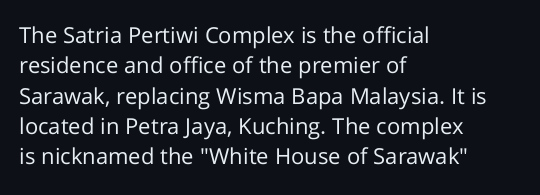
The image shows 22 px text type, upright; set left-aligned, normal line spacing (1.38x), normal letter spacing, not underlined.
